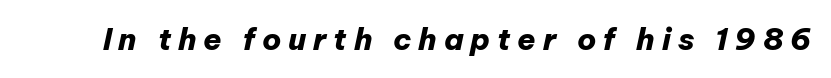
Q: Is the text bold? A: Yes.
Q: Is the text italic (slanted)? A: Yes, it leans right by about 12 degrees.
Q: Is the text underlined? A: No.
Q: Is the spacing between letters normal or unusually wide? A: Unusually wide.
Q: Width (condensed, normal, or wide)? A: Normal.
Q: Stroke contrast? A: Low.
Q: x-height? A: Medium.
Q: Monospaced? A: No.
